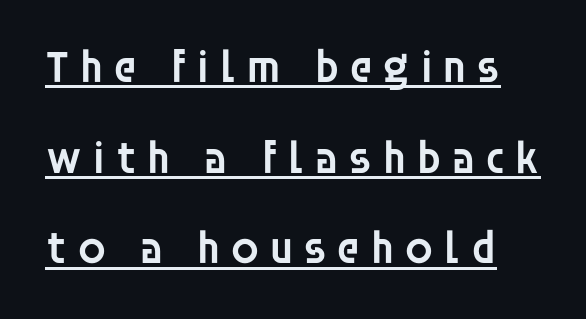
Slightly chunky letters — semibold, I'd say, not full bold. How would I describe the line gaps? Wide and relaxed. A continuous stroke trails under the words, as in a hyperlink. The axis of the letterforms is exactly vertical. These lines are rendered in a variable-pitch font.
